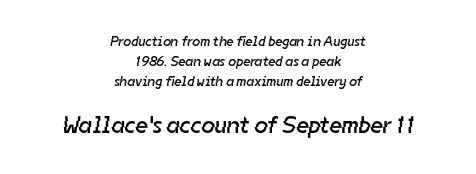
{"bold": "no", "underline": "no", "align": "center", "line_spacing": "normal", "line_spacing_ratio": 1.44, "letter_spacing": "normal", "letter_spacing_em": 0.0, "larger_block": "second", "size_ratio": 1.71, "glyph_px": 24}
